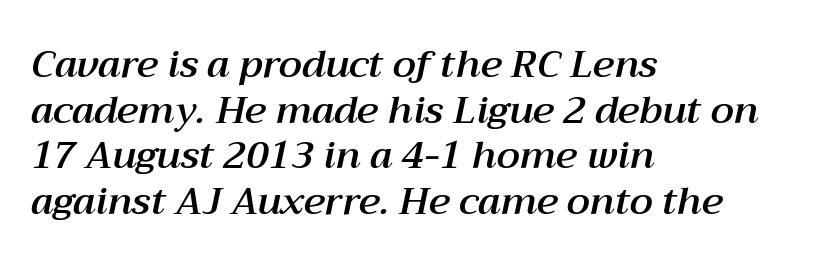
{"italic": "yes", "lean": "right", "slant_degrees": 12, "width": "normal", "stroke_contrast": "medium", "x_height": "medium", "monospaced": "no", "underline": "no", "align": "left", "line_spacing_ratio": 1.2, "letter_spacing": "normal", "letter_spacing_em": 0.0, "glyph_px": 38}
